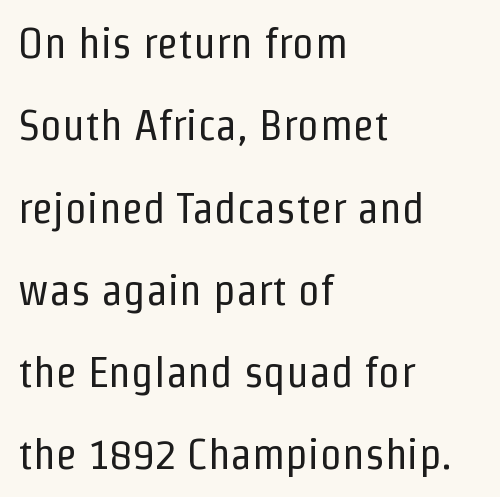
The image shows 44 px regular-weight, condensed sans-serif type, upright; set left-aligned, line spacing 1.87x, normal letter spacing, not underlined; low stroke contrast and a medium x-height.
